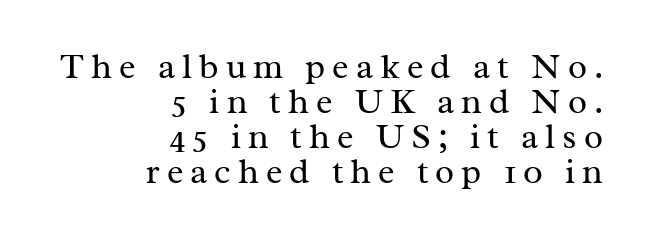
The image shows 35 px regular-weight serif type, upright; set right-aligned, tight line spacing (1.0x), unusually wide letter spacing (+0.2 em), not underlined; medium stroke contrast and a medium x-height.
